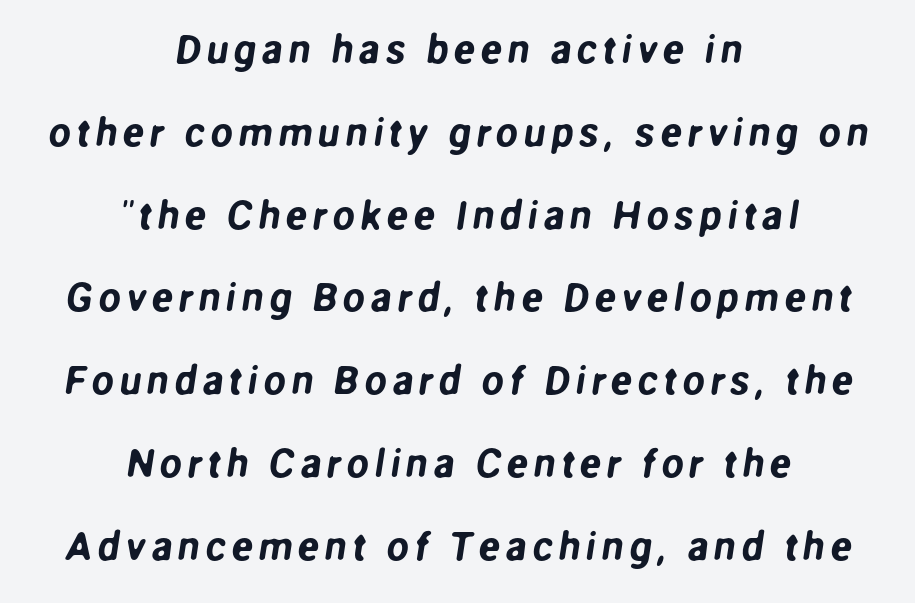
The designer dialed line spacing up above the default. The strip under each line holds only bare page. Horizontal alignment here is central, giving a formal, balanced look. The rendering uses natural spacing where letterforms have individual widths. Examine the stroke ends and you'll find no serifs.
